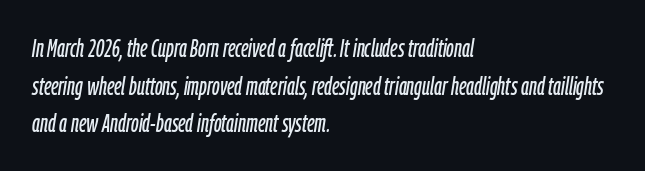
{"italic": "yes", "lean": "right", "slant_degrees": 9, "underline": "no", "align": "left", "line_spacing": "normal", "line_spacing_ratio": 1.51, "letter_spacing": "normal", "letter_spacing_em": 0.0, "glyph_px": 25}
